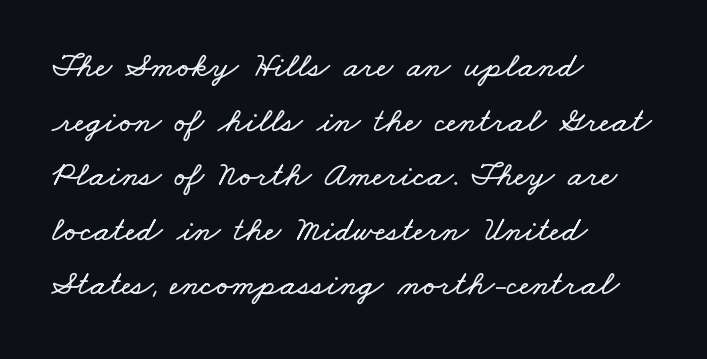
{"width": "wide", "stroke_contrast": "low", "x_height": "small", "monospaced": "no", "underline": "no", "align": "left", "line_spacing": "normal", "line_spacing_ratio": 1.56, "letter_spacing": "normal", "letter_spacing_em": 0.0, "glyph_px": 35}
